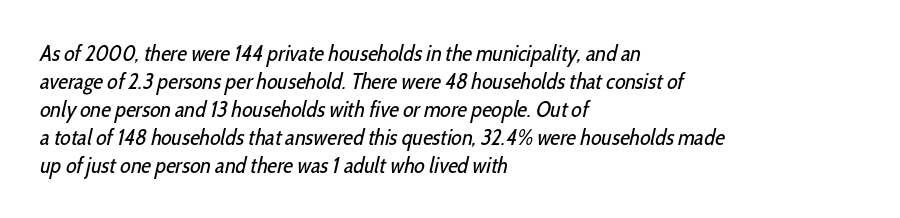
The image shows 22 px text type; set left-aligned, normal line spacing (1.27x), normal letter spacing, not underlined.
